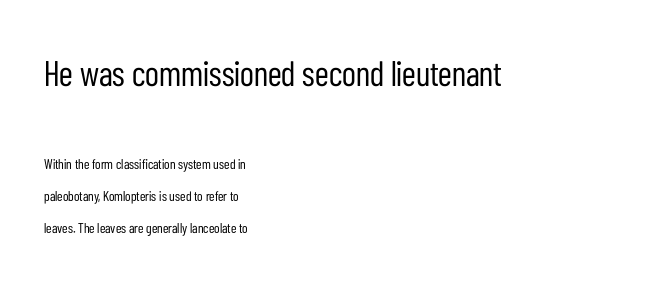
Q: Is the text bold? A: No.
Q: Is the text italic (slanted)? A: No, it is upright.
Q: Is the typeface a serif or a sans-serif typeface? A: Sans-serif.
Q: Is the text underlined? A: No.
Q: How is the paragraph aligned? A: Left-aligned.
Q: Is the spacing between letters normal or unusually wide? A: Normal.
Q: Is the spacing between lines tight, normal or loose? A: Loose.
Q: Which block of text is set in a larger size, the first (top) or the second (bottom)? A: The first (top) one.
Q: Width (condensed, normal, or wide)? A: Condensed.
Q: Stroke contrast? A: Low.
Q: x-height? A: Medium.
Q: Monospaced? A: No.
